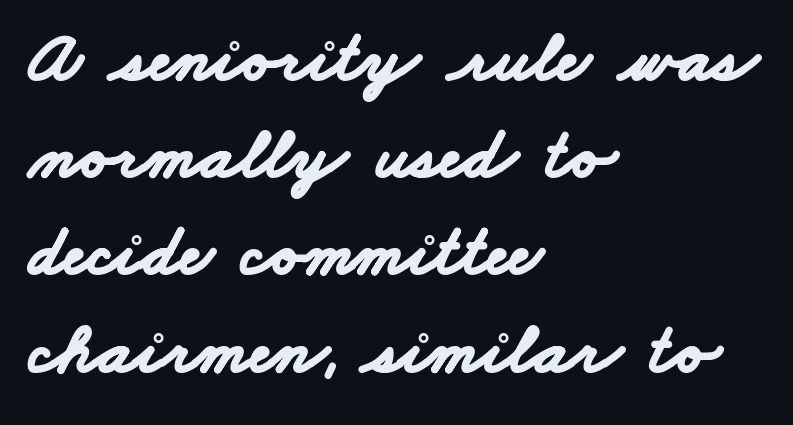
The image shows 72 px bold, wide sans-serif type; set left-aligned, normal line spacing (1.35x), normal letter spacing, not underlined; low stroke contrast and a small x-height.
